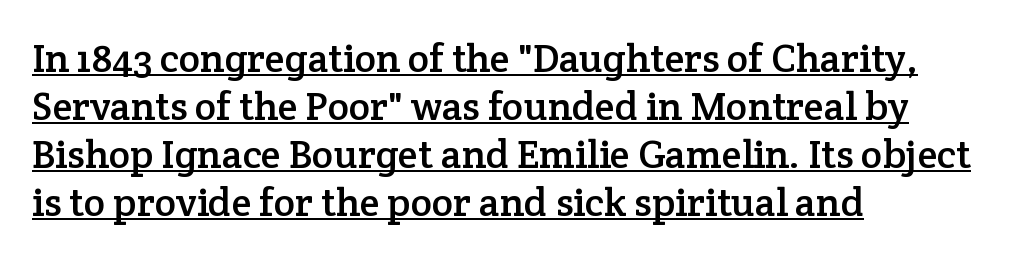
Q: Is the text italic (slanted)? A: No, it is upright.
Q: Is the typeface a serif or a sans-serif typeface? A: Serif.
Q: Is the text underlined? A: Yes.
Q: How is the paragraph aligned? A: Left-aligned.
Q: Is the spacing between letters normal or unusually wide? A: Normal.
Q: Width (condensed, normal, or wide)? A: Normal.
Q: Stroke contrast? A: Low.
Q: x-height? A: Medium.
Q: Monospaced? A: No.
